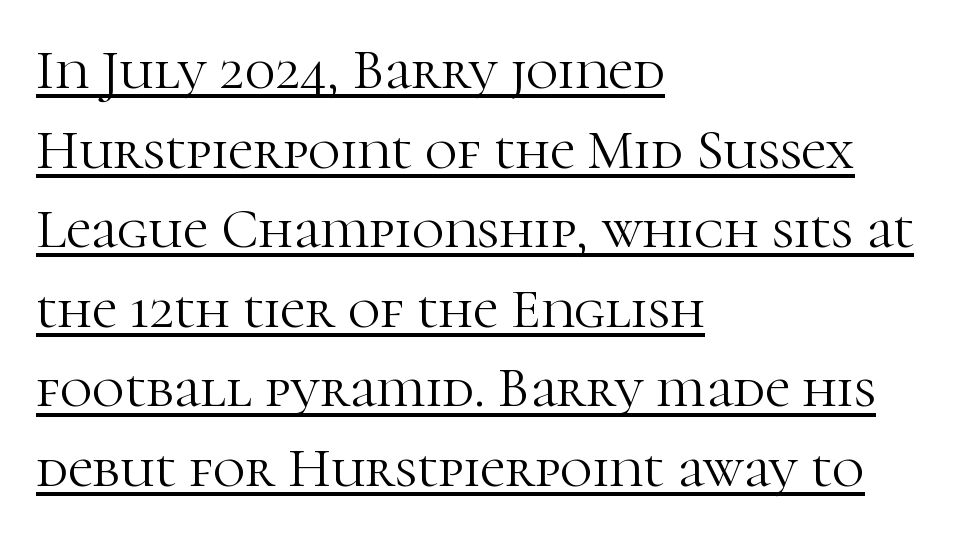
{"serif": "yes", "italic": "no", "bold": "no", "weight": "light", "width": "normal", "stroke_contrast": "high", "x_height": "medium", "monospaced": "no", "underline": "yes", "align": "left", "line_spacing": "normal", "line_spacing_ratio": 1.42, "letter_spacing": "normal", "letter_spacing_em": 0.0, "glyph_px": 56}
